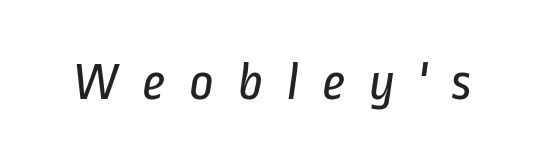
The passage shown is typed in a proportional face where columns would drift. Type style note: lacks serifs. Short note: letters widely spaced. Descenders hang freely into open space. Stroke thickness stays within the range of a standard reading face or lighter.
